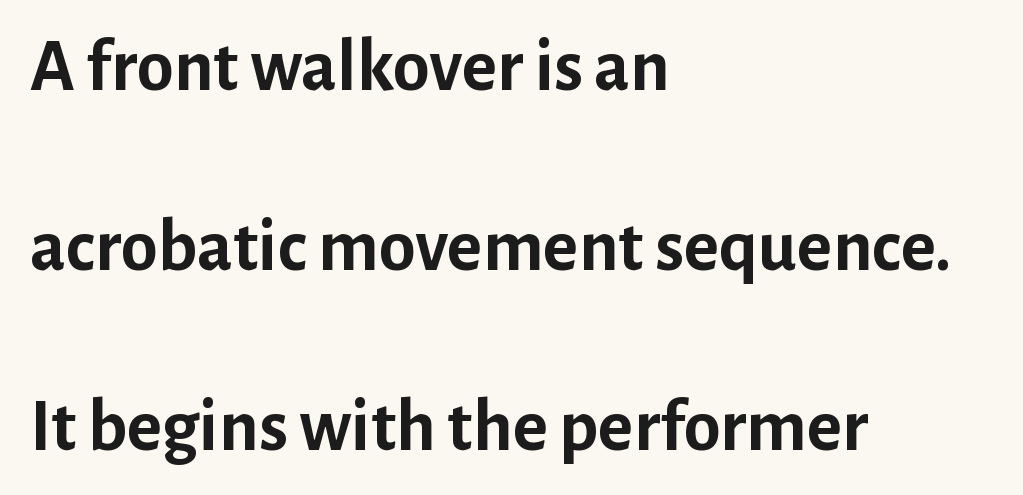
The image shows 75 px semibold sans-serif type, upright; set left-aligned, loose line spacing (2.4x), normal letter spacing, not underlined; low stroke contrast and a medium x-height.
